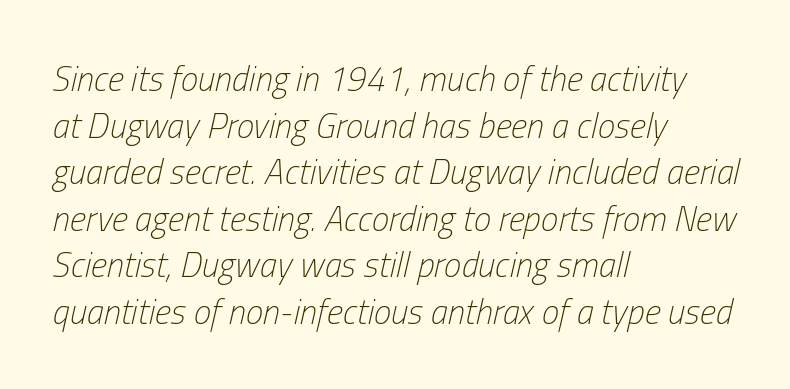
The image shows 35 px light, condensed type, italic (leaning right); set left-aligned, normal line spacing (1.33x), normal letter spacing, not underlined; low stroke contrast and a medium x-height.
